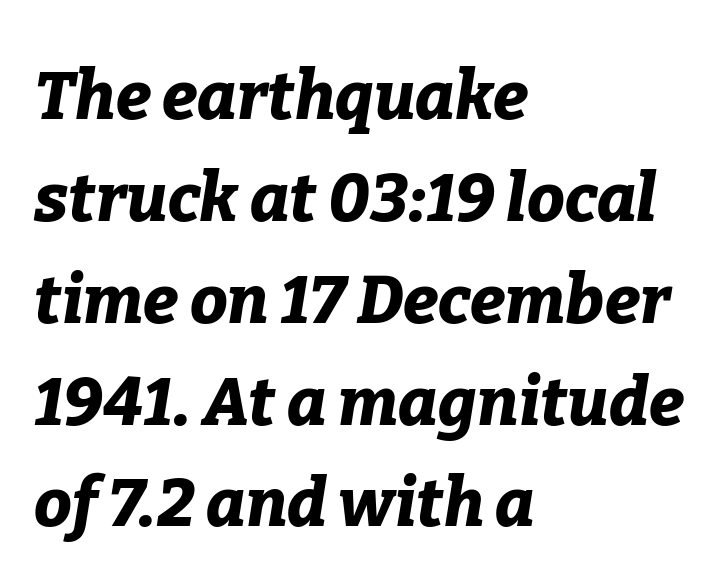
Summary of weight: heavy, a full bold. Characters are canted at an angle relative to the baseline's perpendicular. The ragged edge is on the right, which tells us the setting is flush left. Is this a fixed-width face? No — the glyphs have proportional, varying widths. Vertical spacing — default. Tracking value appears to be zero — textbook default spacing.
